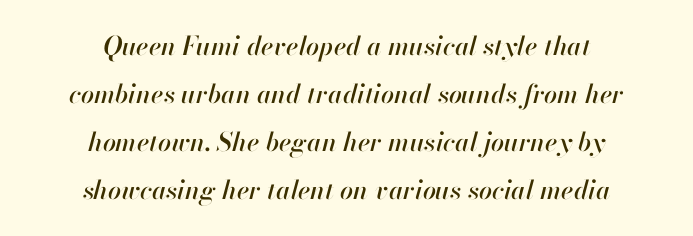
Q: Is the text italic (slanted)? A: Yes, it leans right by about 13 degrees.
Q: Is the text underlined? A: No.
Q: How is the paragraph aligned? A: Centered.
Q: Is the spacing between letters normal or unusually wide? A: Normal.
